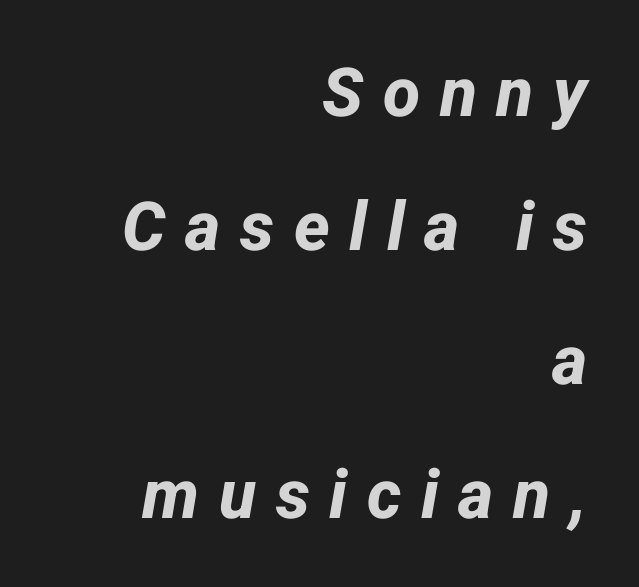
The image shows 68 px bold sans-serif type; set right-aligned, loose line spacing (1.97x), unusually wide letter spacing (+0.29 em), not underlined; low stroke contrast and a medium x-height.
